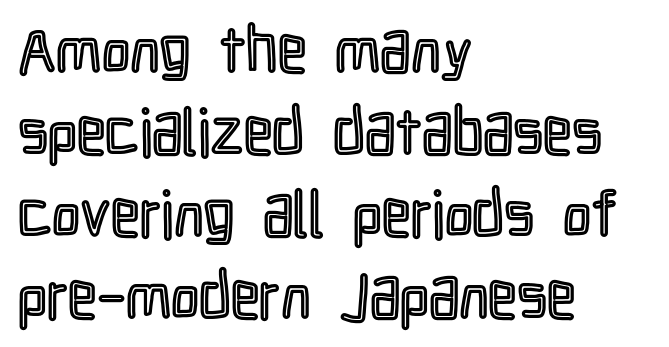
Q: Is the text italic (slanted)? A: No, it is upright.
Q: Is the text underlined? A: No.
Q: How is the paragraph aligned? A: Left-aligned.
Q: Is the spacing between letters normal or unusually wide? A: Normal.
Q: Is the spacing between lines tight, normal or loose? A: Normal.
Q: Width (condensed, normal, or wide)? A: Condensed.
Q: x-height? A: Medium.
Q: Monospaced? A: No.
